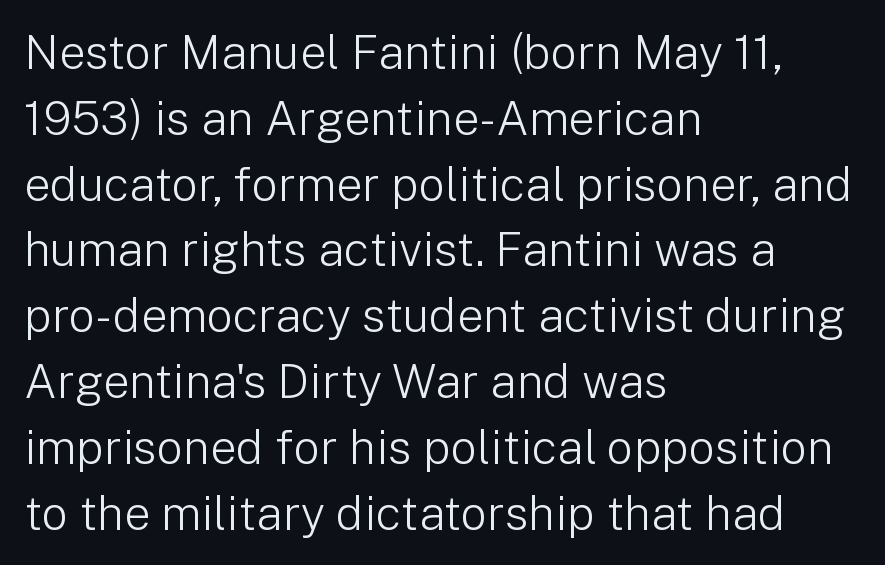
{"serif": "no", "italic": "no", "bold": "no", "weight": "light", "width": "normal", "stroke_contrast": "low", "x_height": "medium", "monospaced": "no", "underline": "no", "align": "left", "line_spacing": "normal", "line_spacing_ratio": 1.4, "letter_spacing": "normal", "letter_spacing_em": 0.0, "glyph_px": 47}
